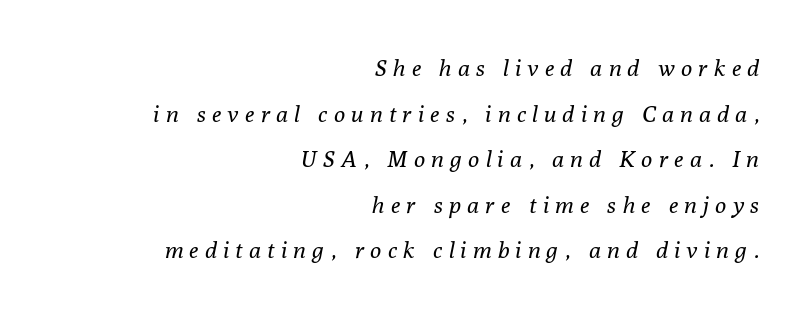
Q: Is the text bold? A: No.
Q: Is the text italic (slanted)? A: Yes, it leans right by about 10 degrees.
Q: Is the text underlined? A: No.
Q: How is the paragraph aligned? A: Right-aligned.
Q: Is the spacing between letters normal or unusually wide? A: Unusually wide.
Q: Is the spacing between lines tight, normal or loose? A: Loose.
